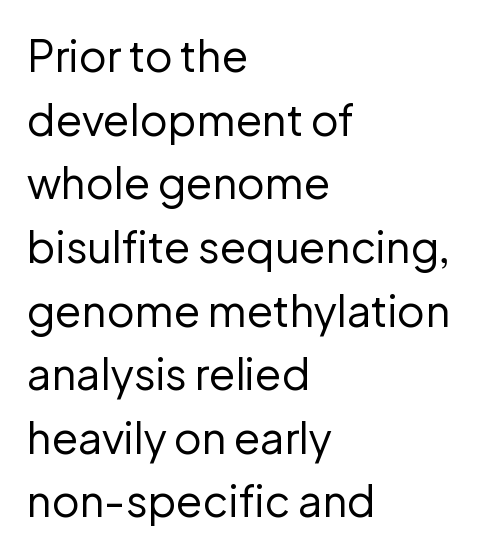
{"serif": "no", "italic": "no", "bold": "no", "weight": "regular", "width": "normal", "stroke_contrast": "low", "x_height": "medium", "monospaced": "no", "underline": "no", "align": "left", "line_spacing": "normal", "line_spacing_ratio": 1.48, "letter_spacing": "normal", "letter_spacing_em": 0.0, "glyph_px": 43}
